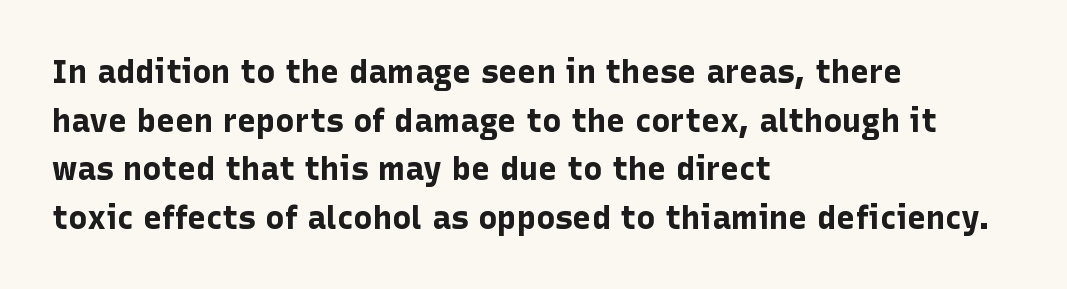
Tracking here is standard; glyphs follow each other at the usual distance. The setting favours the left margin, as ordinary paragraphs usually do. Unmarked baselines from the first word to the last. Posture: vertical. In terms of letterform style, serifs are entirely absent. Think of a printed novel: that variable character pitch is what you see here.
